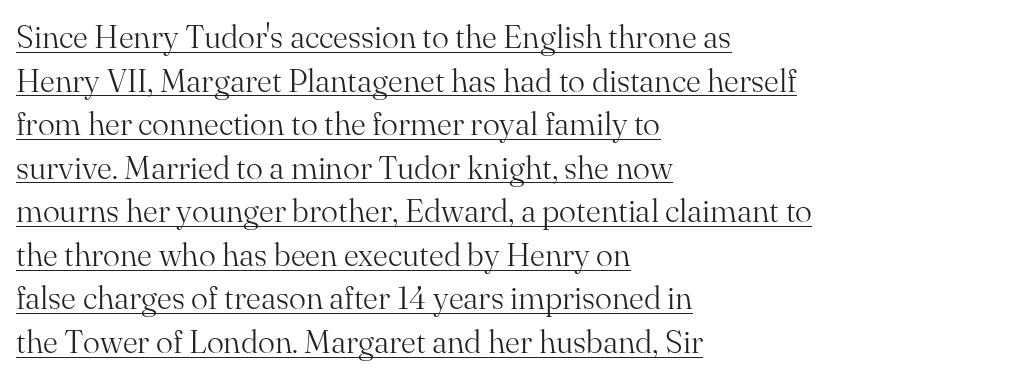
Regarding serifs, this sample has them. The words here are underlined. You could not count columns in this text — the font is proportionally spaced. No letter is thick-stroked: the sample isn't bold. Nobody touched the tracking dial on this one. The designer left line spacing at the default.
